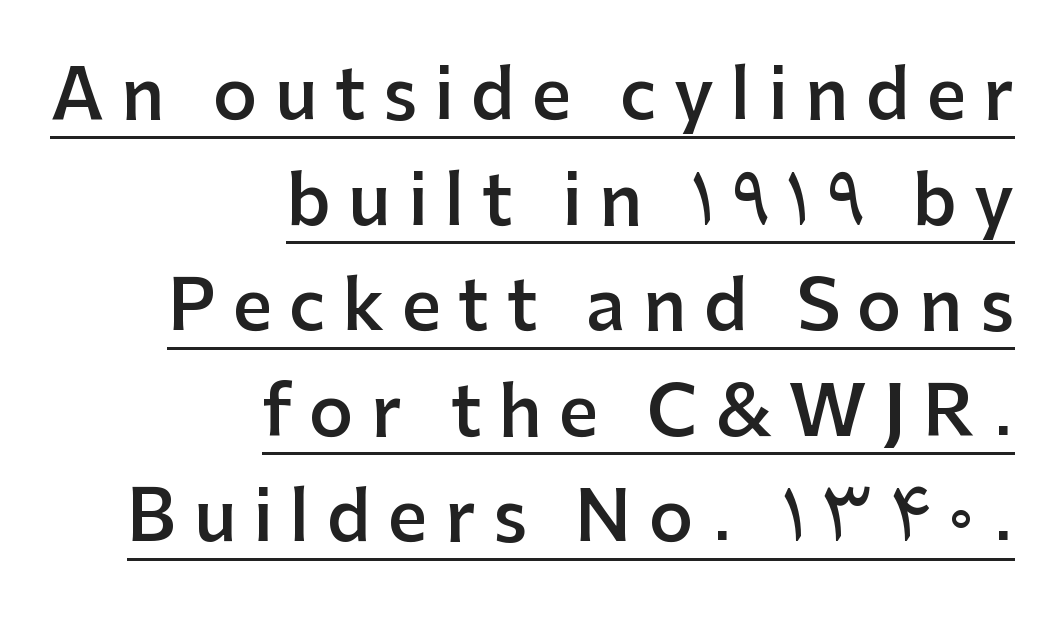
The block of text has a typical density, with ordinary space between rows. Weight: semibold (demi). Proportional: the letters do not fall into vertical columns. Serif or sans? Sans — the stroke terminals are bare.
